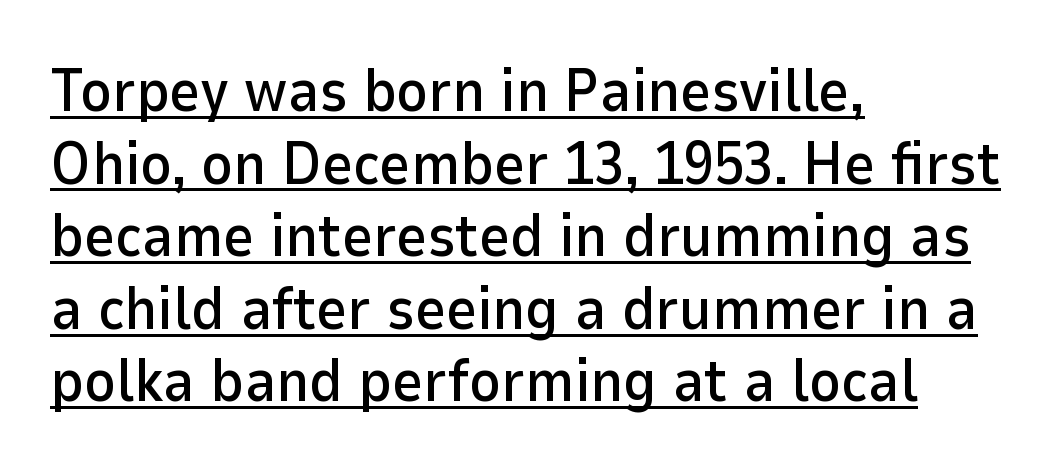
Each line of the rendering has a horizontal stroke beneath the glyphs. Line beginnings align vertically; line endings do not. This sample uses plain, unmodified letter spacing. Do the characters align in a grid? No, the font is proportional. The letters stand upright; this is a roman face. You can tell from the bare stems that sans-serif type was used.
